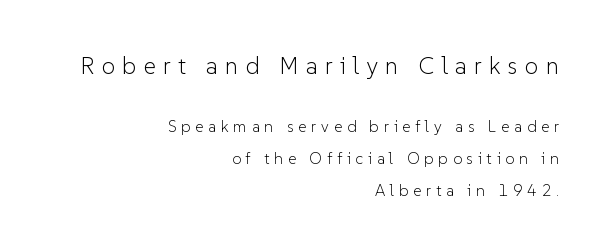
Q: Is the text bold? A: No.
Q: Is the text italic (slanted)? A: No, it is upright.
Q: Is the text underlined? A: No.
Q: How is the paragraph aligned? A: Right-aligned.
Q: Is the spacing between letters normal or unusually wide? A: Unusually wide.
Q: Is the spacing between lines tight, normal or loose? A: Loose.
Q: Which block of text is set in a larger size, the first (top) or the second (bottom)? A: The first (top) one.
